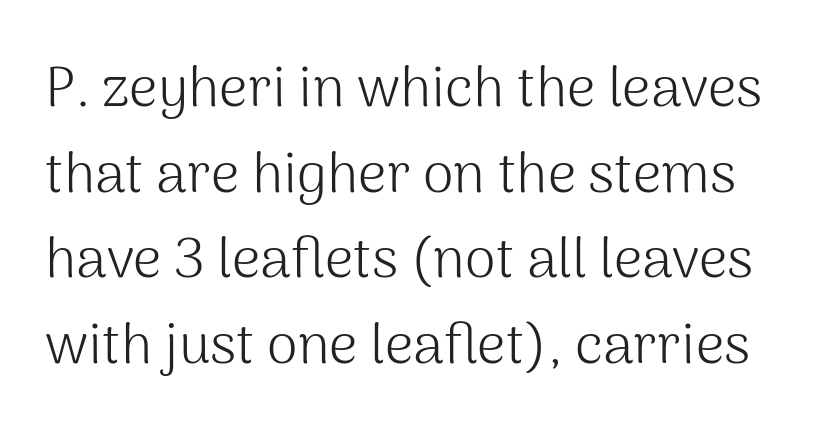
The image shows 56 px light sans-serif type, upright; set normal line spacing (1.53x), normal letter spacing, not underlined; medium stroke contrast and a medium x-height.
